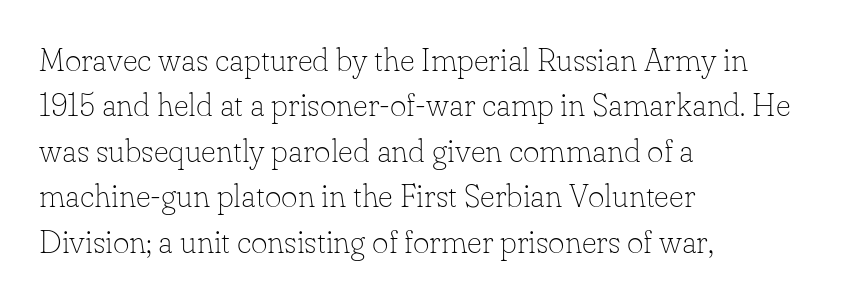
{"serif": "yes", "italic": "no", "bold": "no", "weight": "thin", "width": "normal", "stroke_contrast": "low", "x_height": "small", "monospaced": "no", "underline": "no", "align": "left", "line_spacing": "normal", "line_spacing_ratio": 1.42, "letter_spacing": "normal", "letter_spacing_em": 0.0, "glyph_px": 32}
